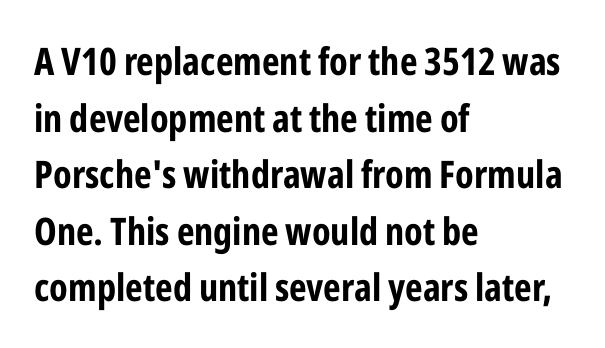
Caption: multi-line text, flush left, ragged right. Unlike italic type, these characters show no tilt at all. Note the varied advance widths — an 'i' is clearly narrower than an 'm'. These lines carry a lot of weight — the face is fully bold.
